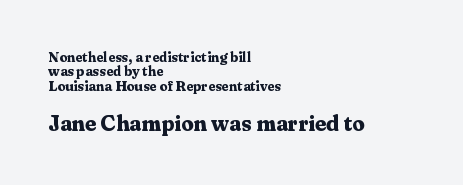
Q: Is the text bold? A: Yes.
Q: Is the text italic (slanted)? A: No, it is upright.
Q: Is the text underlined? A: No.
Q: How is the paragraph aligned? A: Left-aligned.
Q: Is the spacing between letters normal or unusually wide? A: Normal.
Q: Is the spacing between lines tight, normal or loose? A: Tight.
Q: Which block of text is set in a larger size, the first (top) or the second (bottom)? A: The second (bottom) one.
